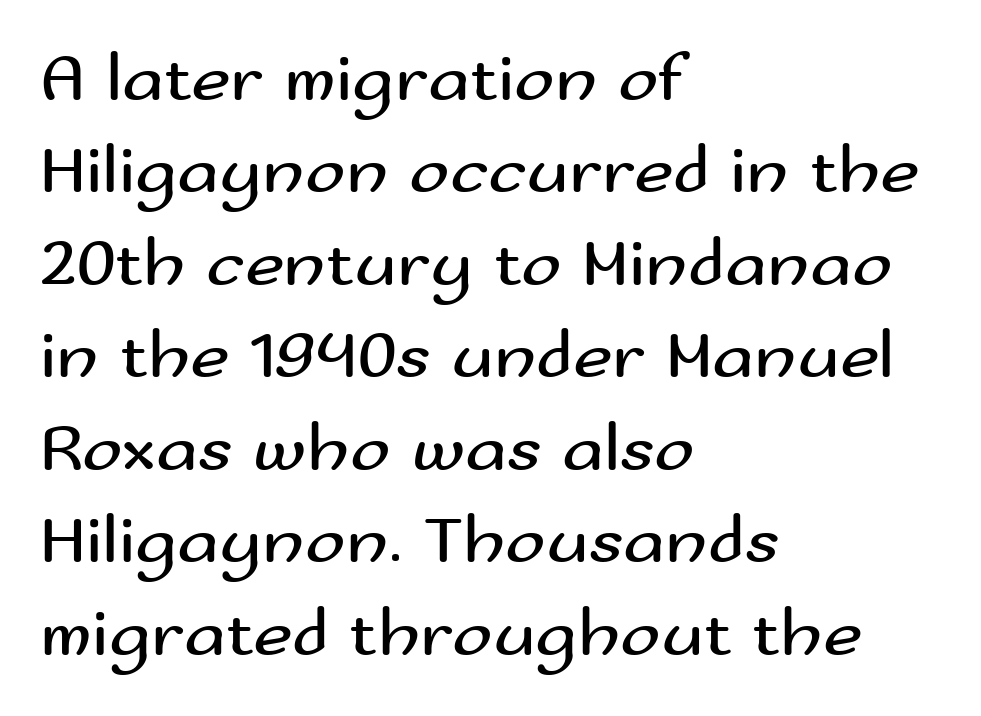
{"serif": "no", "italic": "no", "bold": "no", "weight": "regular", "width": "wide", "stroke_contrast": "medium", "x_height": "small", "monospaced": "no", "underline": "no", "align": "left", "line_spacing": "normal", "line_spacing_ratio": 1.36, "letter_spacing": "normal", "letter_spacing_em": 0.0, "glyph_px": 68}
